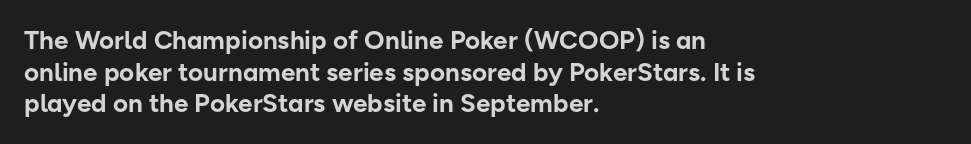
The image shows 26 px bold type, upright; set left-aligned, line spacing 1.22x, normal letter spacing, not underlined.
